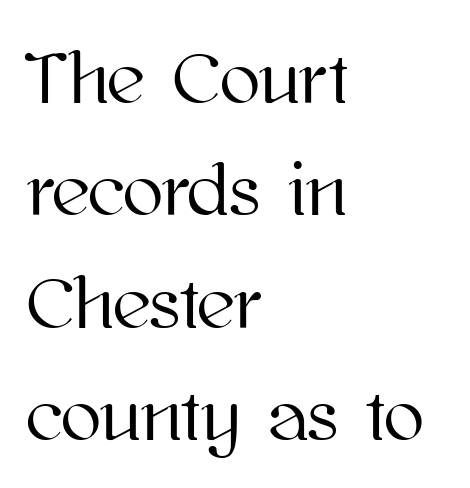
Q: Is the text italic (slanted)? A: No, it is upright.
Q: Is the text underlined? A: No.
Q: How is the paragraph aligned? A: Left-aligned.
Q: Is the spacing between letters normal or unusually wide? A: Normal.
Q: Is the spacing between lines tight, normal or loose? A: Normal.
Q: Width (condensed, normal, or wide)? A: Normal.
Q: Stroke contrast? A: High.
Q: x-height? A: Medium.
Q: Monospaced? A: No.
